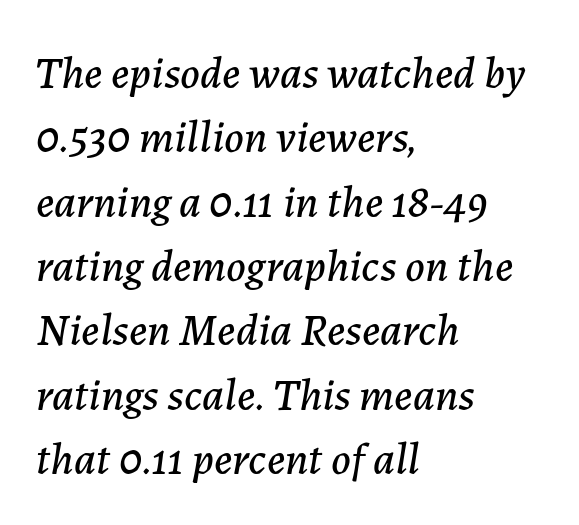
Proportional: the letters do not fall into vertical columns. Tracking here is standard; glyphs follow each other at the usual distance. Every row of glyphs begins at an identical x-position on the left. Slant detected: the letters are inclined. Summary of vertical rhythm: regular, with standard interline spacing. Quick note: underline off.
